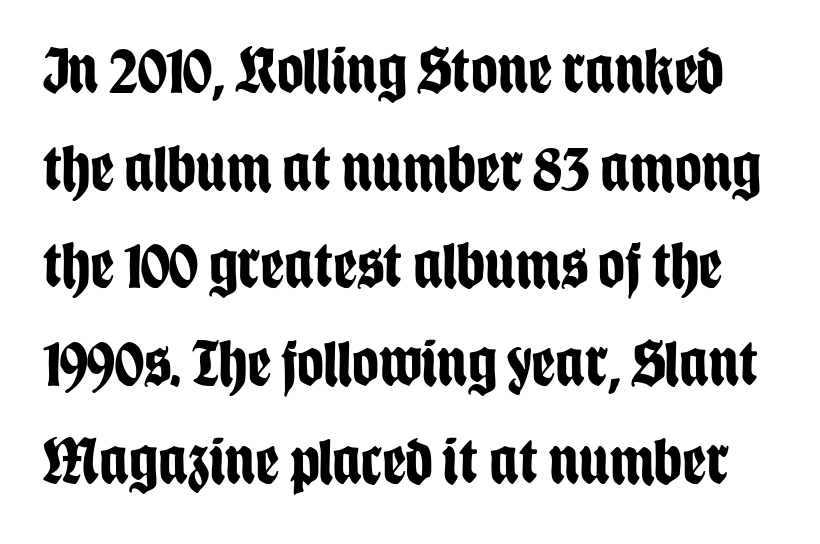
{"serif": "no", "italic": "no", "bold": "yes", "weight": "bold", "width": "condensed", "stroke_contrast": "low", "x_height": "large", "monospaced": "no", "underline": "no", "line_spacing": "normal", "line_spacing_ratio": 1.48, "letter_spacing": "normal", "letter_spacing_em": 0.0, "glyph_px": 66}
